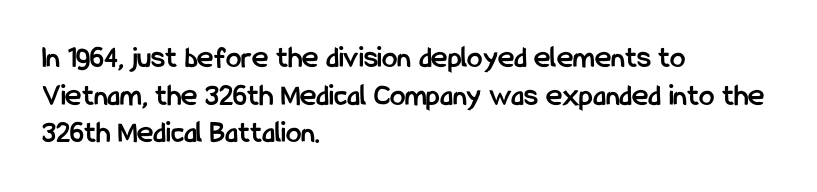
Q: Is the text bold? A: Yes.
Q: Is the text italic (slanted)? A: No, it is upright.
Q: Is the typeface a serif or a sans-serif typeface? A: Sans-serif.
Q: Is the text underlined? A: No.
Q: How is the paragraph aligned? A: Left-aligned.
Q: Is the spacing between letters normal or unusually wide? A: Normal.
Q: Width (condensed, normal, or wide)? A: Condensed.
Q: Stroke contrast? A: Low.
Q: x-height? A: Medium.
Q: Monospaced? A: No.
